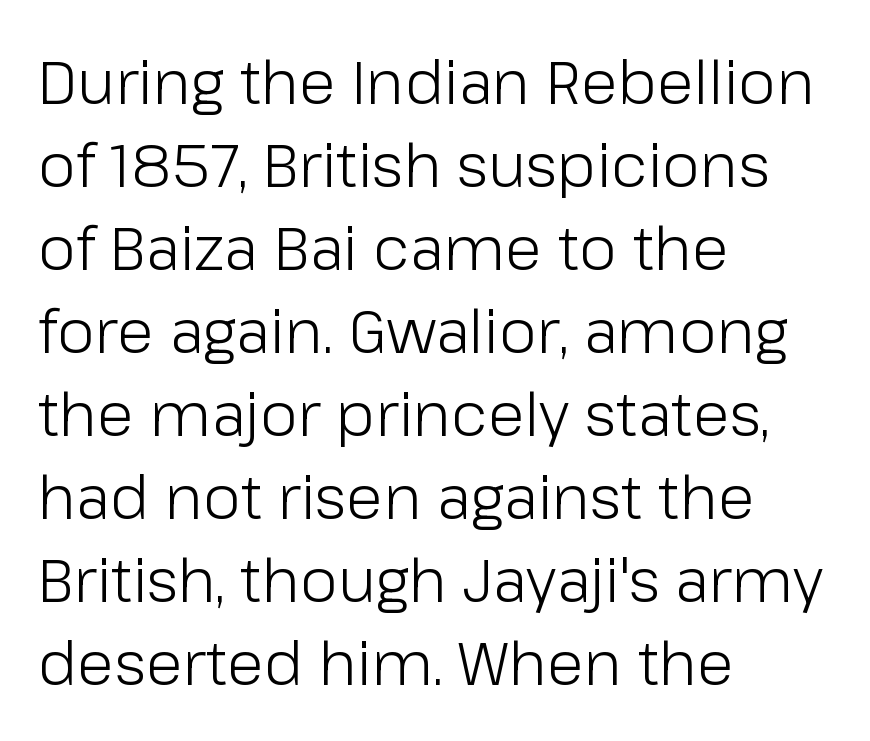
The image shows 61 px light sans-serif type, upright; set left-aligned, normal line spacing (1.36x), normal letter spacing, not underlined; low stroke contrast and a medium x-height.
